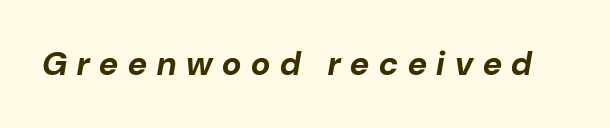
Think of a printed novel: that variable character pitch is what you see here. Observe the lean: these are italic letterforms. Look at the stroke-to-counter ratio: heavy, a bold. The area under the type is left untouched. Caption: expanded tracking, letters set apart.
